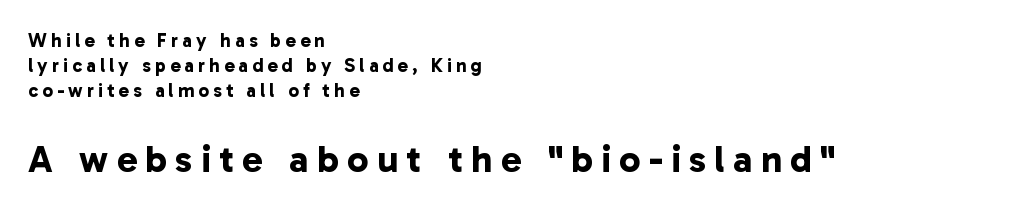
The image shows 38 px bold sans-serif type; set left-aligned, normal line spacing (1.32x), unusually wide letter spacing (+0.22 em), not underlined; the second (bottom) block is 2.0x larger; low stroke contrast and a medium x-height.
